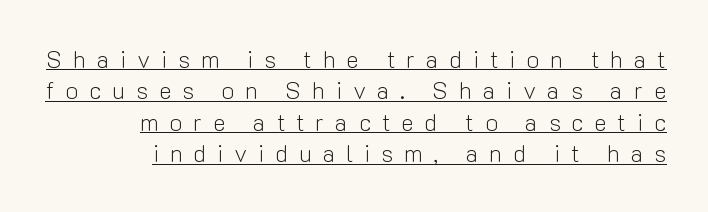
The image shows 24 px text type, upright; set right-aligned, normal line spacing (1.31x), unusually wide letter spacing (+0.45 em), underlined.
